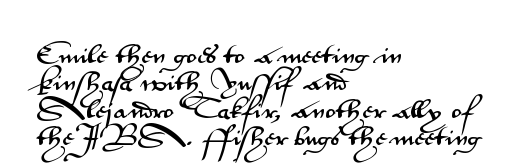
Q: Is the text italic (slanted)? A: Yes.
Q: Is the text underlined? A: No.
Q: How is the paragraph aligned? A: Left-aligned.
Q: Is the spacing between letters normal or unusually wide? A: Normal.
Q: Is the spacing between lines tight, normal or loose? A: Normal.
